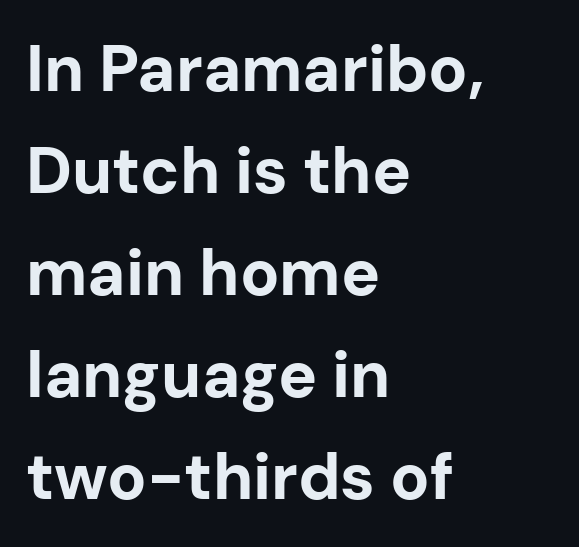
The strokes are fattened all the way to bold. Every row of glyphs begins at an identical x-position on the left. Ascenders rise straight up at ninety degrees. The characters display no serif detailing; their extremities are plain. Has an underline been added? It has not. The rows are spaced the way most documents space them.
